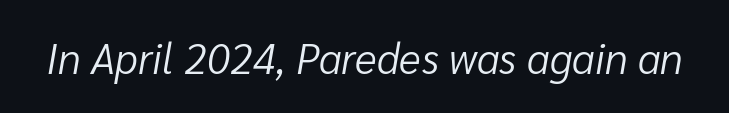
Q: Is the text bold? A: No.
Q: Is the text italic (slanted)? A: Yes, it leans right by about 10 degrees.
Q: Is the text underlined? A: No.
Q: Is the spacing between letters normal or unusually wide? A: Normal.
Q: Width (condensed, normal, or wide)? A: Normal.
Q: Stroke contrast? A: Low.
Q: x-height? A: Medium.
Q: Monospaced? A: No.
